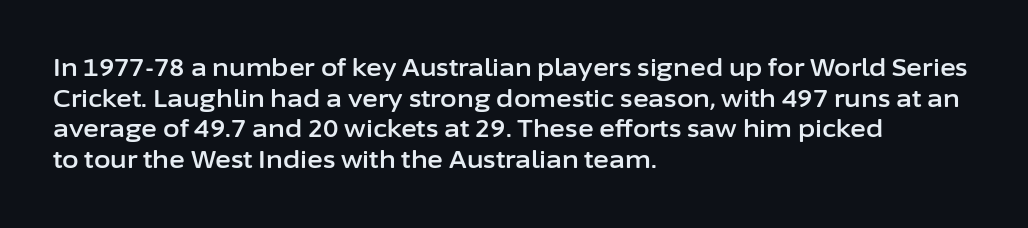
The image shows 24 px text type, upright; set left-aligned, normal line spacing (1.28x), normal letter spacing, not underlined.
